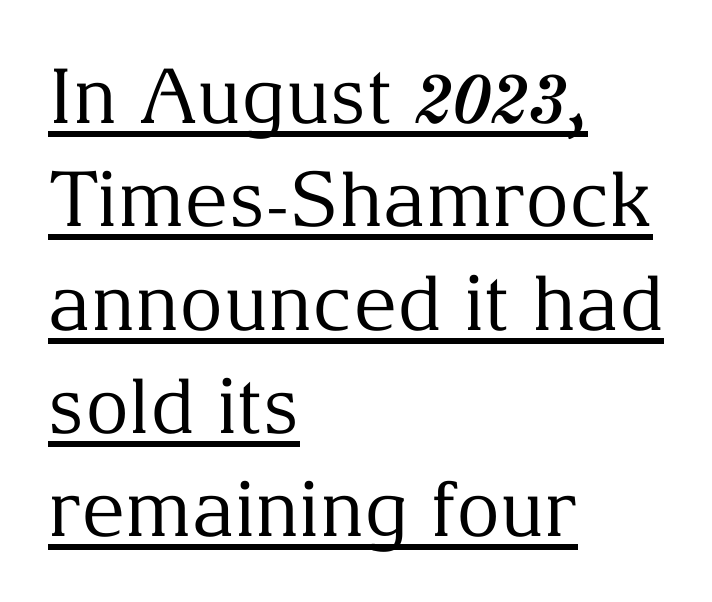
The image shows 76 px regular-weight serif type, upright; set left-aligned, normal line spacing (1.36x), normal letter spacing, underlined; medium stroke contrast and a medium x-height.
